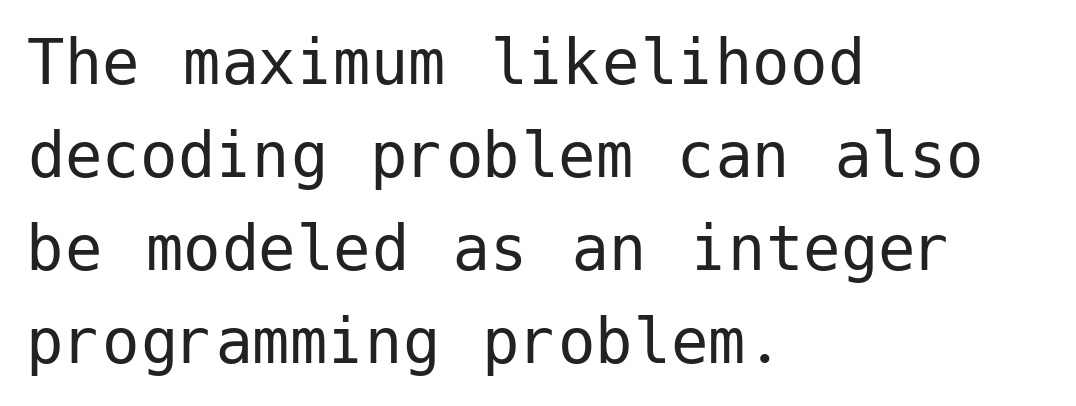
The image shows 75 px regular-weight sans-serif type, upright; set left-aligned, line spacing 1.24x, normal letter spacing, not underlined; low stroke contrast and a medium x-height.
